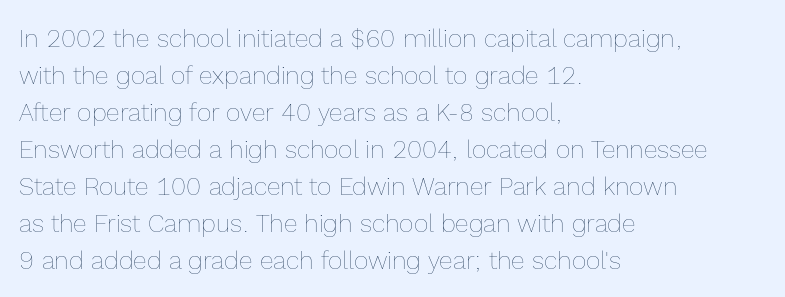
Q: Is the text bold? A: No.
Q: Is the text italic (slanted)? A: No, it is upright.
Q: Is the text underlined? A: No.
Q: How is the paragraph aligned? A: Left-aligned.
Q: Is the spacing between letters normal or unusually wide? A: Normal.
Q: Is the spacing between lines tight, normal or loose? A: Normal.
